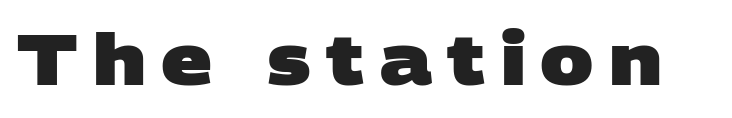
{"serif": "no", "bold": "yes", "weight": "heavy", "width": "wide", "stroke_contrast": "low", "x_height": "large", "monospaced": "no", "underline": "no", "letter_spacing": "wide", "letter_spacing_em": 0.21, "glyph_px": 71}
